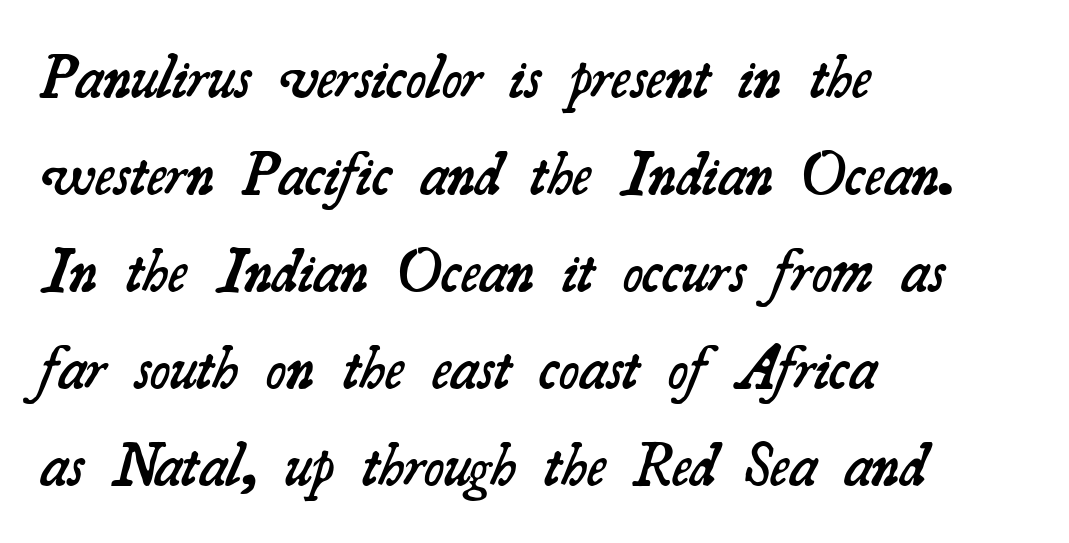
Q: Is the text bold? A: Semi-bold.
Q: Is the typeface a serif or a sans-serif typeface? A: Serif.
Q: Is the text underlined? A: No.
Q: How is the paragraph aligned? A: Left-aligned.
Q: Is the spacing between letters normal or unusually wide? A: Normal.
Q: Is the spacing between lines tight, normal or loose? A: Normal.
Q: Width (condensed, normal, or wide)? A: Normal.
Q: Stroke contrast? A: Medium.
Q: x-height? A: Small.
Q: Monospaced? A: No.
